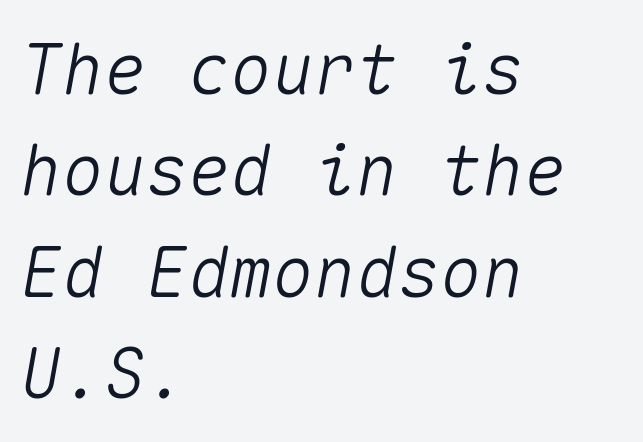
{"italic": "yes", "lean": "right", "slant_degrees": 10, "width": "normal", "stroke_contrast": "medium", "x_height": "medium", "monospaced": "yes", "underline": "no", "align": "left", "line_spacing": "normal", "line_spacing_ratio": 1.45, "letter_spacing": "normal", "letter_spacing_em": 0.0, "glyph_px": 70}
